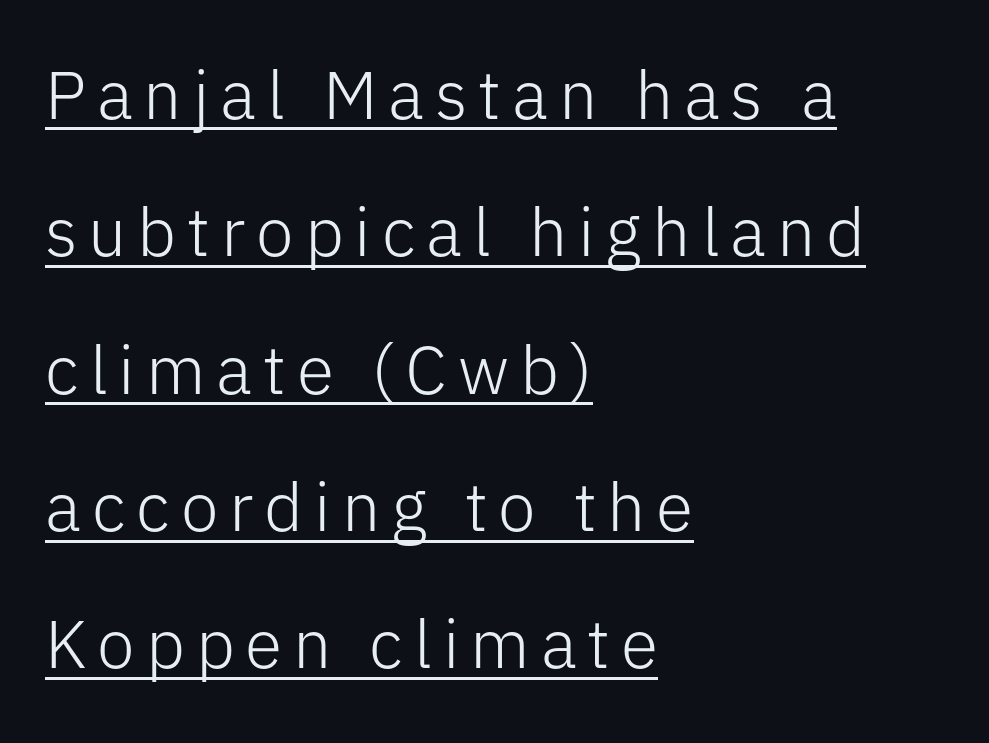
The image shows 68 px light sans-serif type, upright; set left-aligned, loose line spacing (2.02x), underlined; low stroke contrast and a medium x-height.
